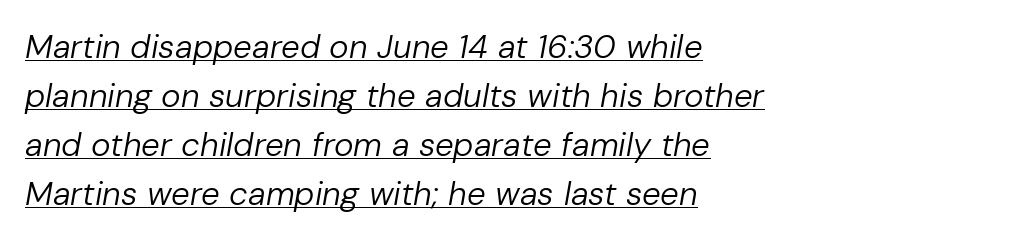
Q: Is the text bold? A: No.
Q: Is the text italic (slanted)? A: Yes, it leans right by about 10 degrees.
Q: Is the text underlined? A: Yes.
Q: How is the paragraph aligned? A: Left-aligned.
Q: Is the spacing between letters normal or unusually wide? A: Normal.
Q: Is the spacing between lines tight, normal or loose? A: Normal.
Q: Width (condensed, normal, or wide)? A: Normal.
Q: Stroke contrast? A: Low.
Q: x-height? A: Medium.
Q: Monospaced? A: No.
